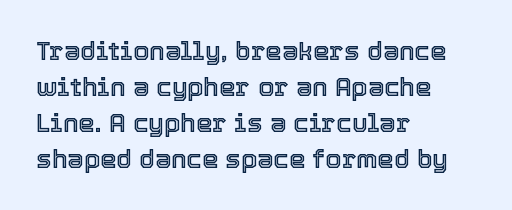
This is roman type, the default non-slanted kind. Standard letterfit; no display-style spreading of the glyphs. Evenly set lines give the paragraph a standard silhouette. The specimen omits any rule beneath the text block's lines. The paragraph shown leans on its left margin.
